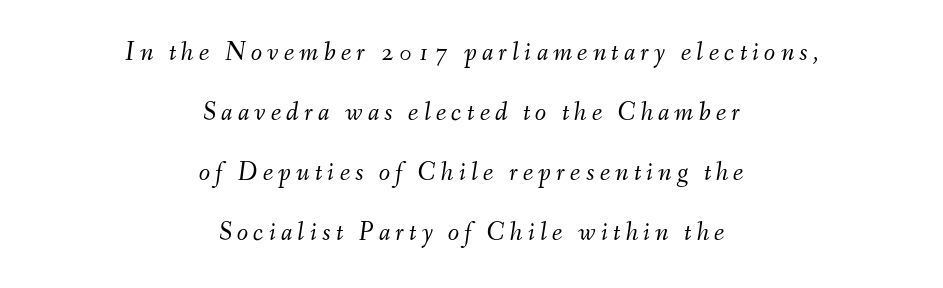
Q: Is the text bold? A: No.
Q: Is the text italic (slanted)? A: Yes, it leans right by about 9 degrees.
Q: Is the text underlined? A: No.
Q: How is the paragraph aligned? A: Centered.
Q: Is the spacing between letters normal or unusually wide? A: Unusually wide.
Q: Is the spacing between lines tight, normal or loose? A: Loose.
